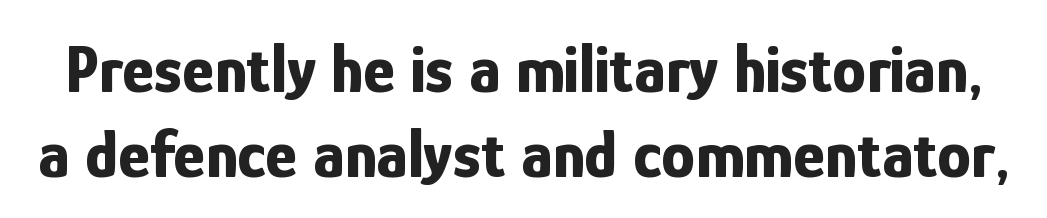
Q: Is the text bold? A: Yes.
Q: Is the text italic (slanted)? A: No, it is upright.
Q: Is the typeface a serif or a sans-serif typeface? A: Sans-serif.
Q: Is the text underlined? A: No.
Q: Is the spacing between letters normal or unusually wide? A: Normal.
Q: Is the spacing between lines tight, normal or loose? A: Normal.
Q: Width (condensed, normal, or wide)? A: Condensed.
Q: Stroke contrast? A: Low.
Q: x-height? A: Medium.
Q: Monospaced? A: No.
